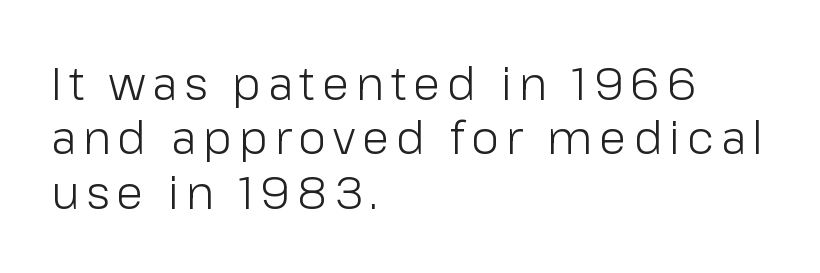
{"serif": "no", "italic": "no", "bold": "no", "weight": "light", "width": "normal", "stroke_contrast": "low", "x_height": "medium", "monospaced": "no", "underline": "no", "align": "left", "line_spacing_ratio": 1.21, "glyph_px": 45}
